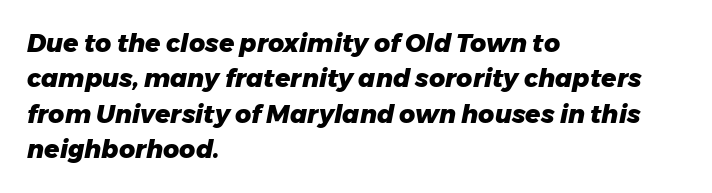
The image shows 25 px bold type, italic (leaning right); set left-aligned, normal line spacing (1.42x), normal letter spacing, not underlined.
